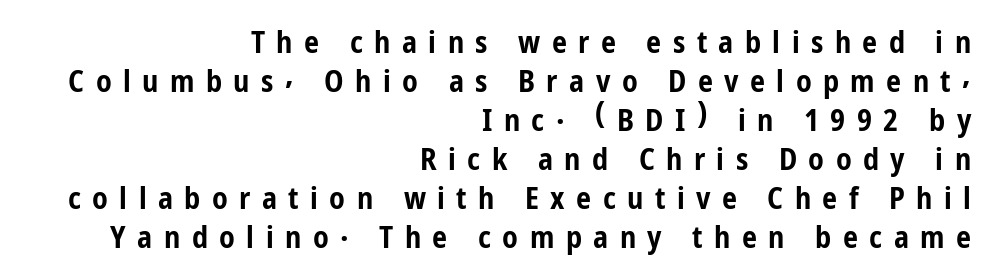
The image shows 30 px bold, condensed sans-serif type, upright; set right-aligned, normal line spacing (1.3x), unusually wide letter spacing (+0.38 em), not underlined; low stroke contrast and a medium x-height.
